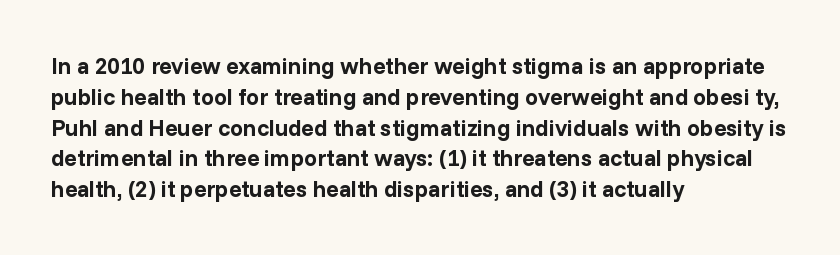
{"italic": "no", "bold": "yes", "underline": "no", "align": "left", "line_spacing": "normal", "line_spacing_ratio": 1.34, "letter_spacing": "normal", "letter_spacing_em": 0.0, "glyph_px": 23}
